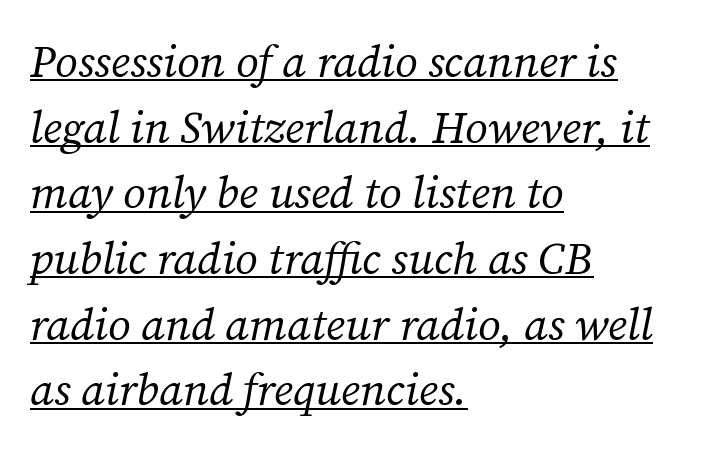
The image shows 45 px regular-weight serif type, italic (leaning right); set left-aligned, normal line spacing (1.46x), normal letter spacing, underlined; medium stroke contrast and a medium x-height.
